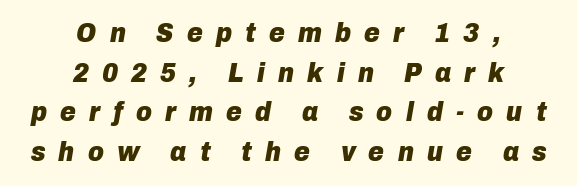
The image shows 27 px bold type, italic (leaning right); set centered, normal line spacing (1.47x), unusually wide letter spacing (+0.49 em), not underlined.
